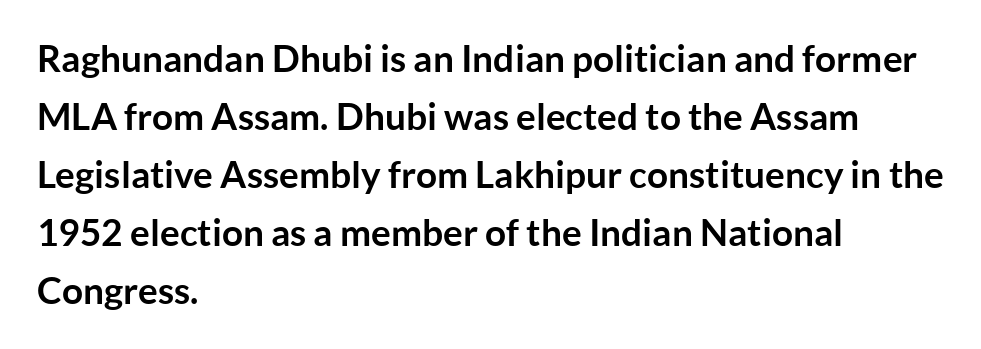
Q: Is the text bold? A: Yes.
Q: Is the text italic (slanted)? A: No, it is upright.
Q: Is the typeface a serif or a sans-serif typeface? A: Sans-serif.
Q: Is the text underlined? A: No.
Q: How is the paragraph aligned? A: Left-aligned.
Q: Is the spacing between letters normal or unusually wide? A: Normal.
Q: Is the spacing between lines tight, normal or loose? A: Normal.
Q: Width (condensed, normal, or wide)? A: Normal.
Q: Stroke contrast? A: Low.
Q: x-height? A: Medium.
Q: Monospaced? A: No.
